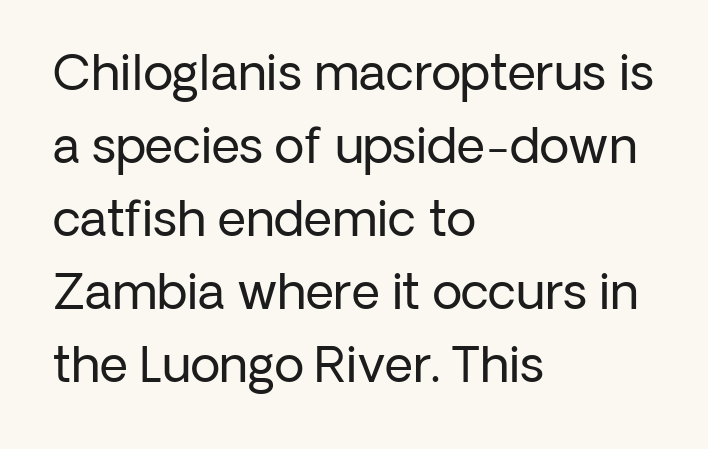
The image shows 49 px regular-weight sans-serif type, upright; set left-aligned, normal line spacing (1.49x), normal letter spacing, not underlined; low stroke contrast and a medium x-height.
